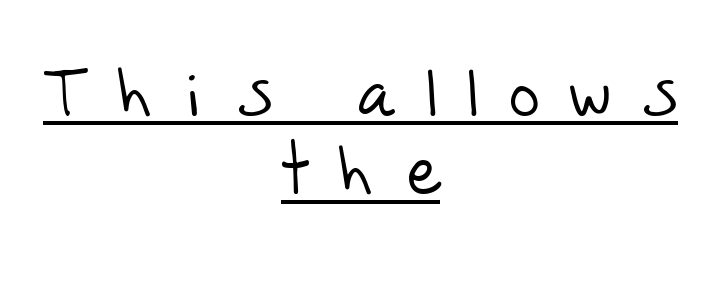
Q: Is the text bold? A: No.
Q: Is the typeface a serif or a sans-serif typeface? A: Sans-serif.
Q: Is the text underlined? A: Yes.
Q: How is the paragraph aligned? A: Centered.
Q: Is the spacing between letters normal or unusually wide? A: Unusually wide.
Q: Width (condensed, normal, or wide)? A: Normal.
Q: Stroke contrast? A: Low.
Q: x-height? A: Large.
Q: Monospaced? A: No.
